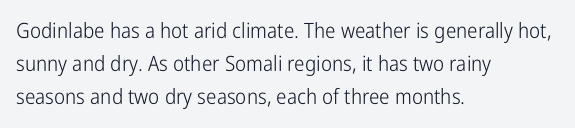
The image shows 21 px text type, upright; set left-aligned, normal line spacing (1.57x), normal letter spacing, not underlined.
